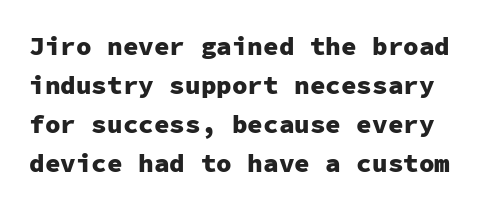
The image shows 26 px bold type, upright; set normal line spacing (1.5x), normal letter spacing, not underlined.
